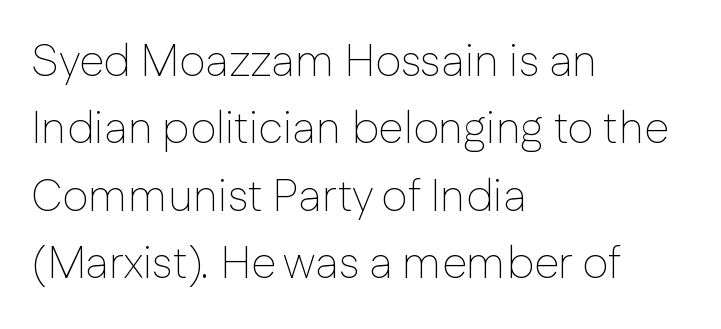
Unlike a traditional serif, this face leaves its strokes unadorned. The passage shown has conventional tracking throughout. Each new line begins a customary step beneath the previous one. No letter is thick-stroked: the sample isn't bold. A typesetter would call this proportional, since set widths differ per character. You can tell it's not italic because the verticals are truly vertical.
